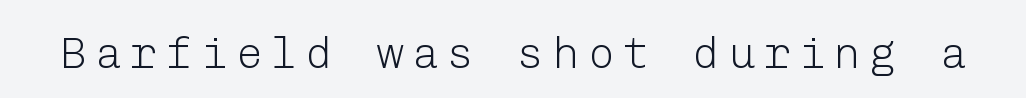
{"serif": "no", "italic": "no", "bold": "no", "weight": "light", "width": "normal", "stroke_contrast": "low", "x_height": "medium", "underline": "no", "letter_spacing": "wide", "letter_spacing_em": 0.2, "glyph_px": 44}
